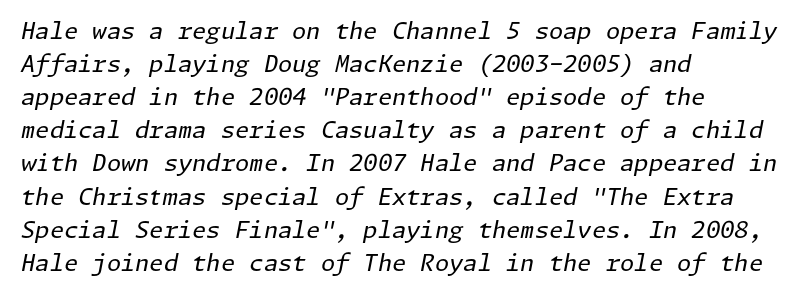
{"italic": "yes", "lean": "right", "slant_degrees": 11, "bold": "no", "underline": "no", "align": "left", "line_spacing": "normal", "line_spacing_ratio": 1.44, "letter_spacing": "normal", "letter_spacing_em": 0.0, "glyph_px": 23}
